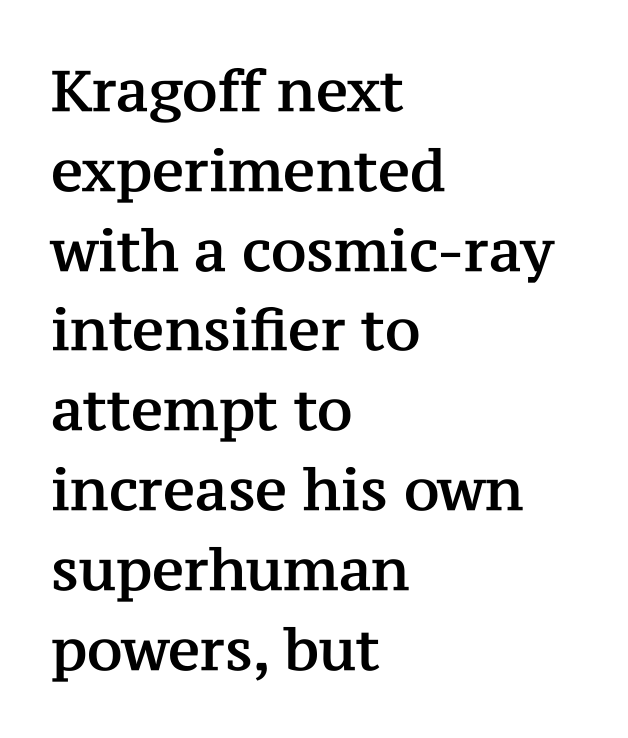
Rule under the text: the space is simply empty. A serif font was chosen for this passage. The line texture is even and compact thanks to regular tracking. A typesetter would mark this as roman, not italic. Visually the block forms a straight wall on the left and a jagged coastline on the right. The rendering uses natural spacing where letterforms have individual widths.
